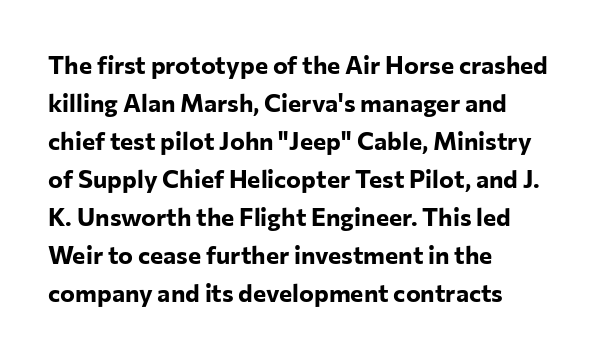
Leftover space on each line is placed entirely after the last word. Normally led — the rows are evenly, conventionally spaced. Type without underlining. Here the glyphs are tracked normally, forming tight word shapes.
